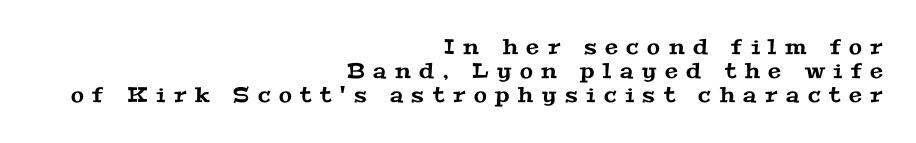
Glyph-to-glyph distance is far greater than everyday printed text. These lines huddle together more closely than default settings would place them. The typesetter chose a ragged-left arrangement here. The foot of each line stays bare and open.
